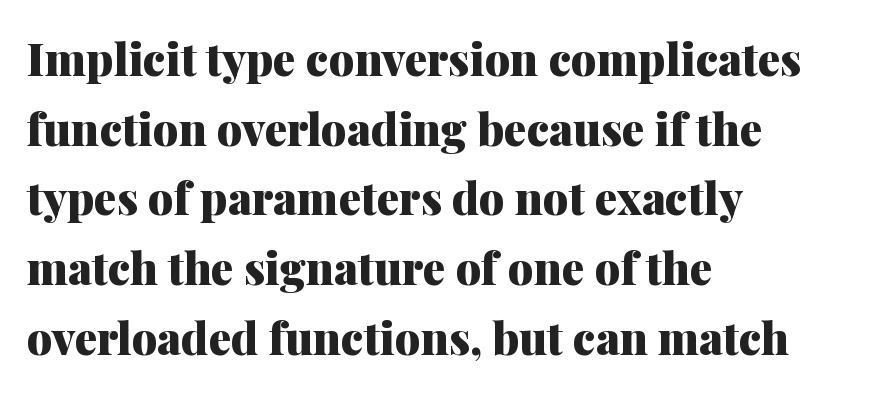
The image shows 45 px heavy serif type, upright; set left-aligned, normal line spacing (1.55x), normal letter spacing, not underlined; medium stroke contrast and a medium x-height.
